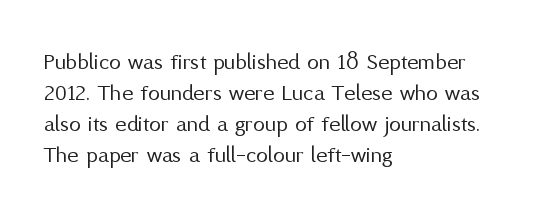
Q: Is the text bold? A: No.
Q: Is the text italic (slanted)? A: No, it is upright.
Q: Is the text underlined? A: No.
Q: How is the paragraph aligned? A: Left-aligned.
Q: Is the spacing between letters normal or unusually wide? A: Normal.
Q: Is the spacing between lines tight, normal or loose? A: Normal.
